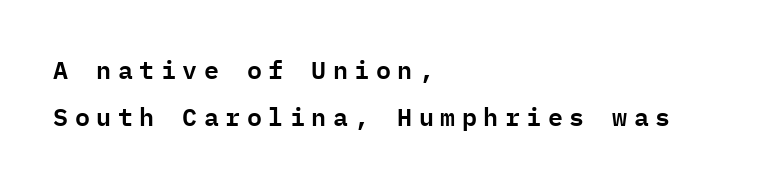
Q: Is the text italic (slanted)? A: No, it is upright.
Q: Is the text underlined? A: No.
Q: How is the paragraph aligned? A: Left-aligned.
Q: Is the spacing between letters normal or unusually wide? A: Unusually wide.
